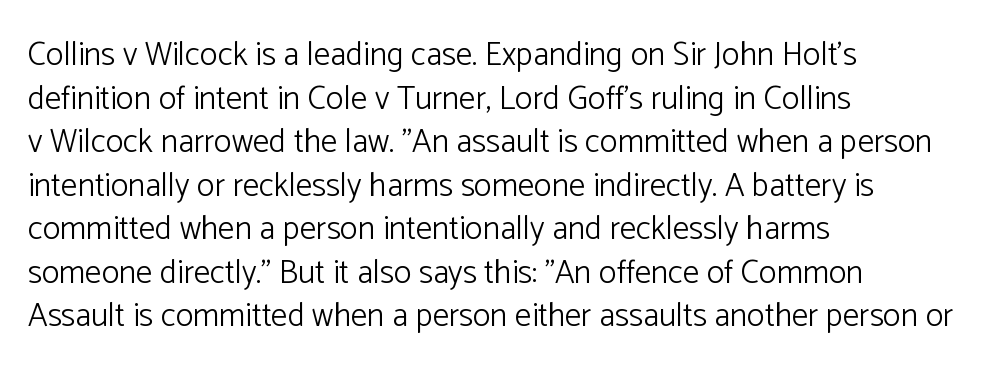
The image shows 33 px light sans-serif type, upright; set left-aligned, normal line spacing (1.32x), normal letter spacing, not underlined; low stroke contrast and a medium x-height.
